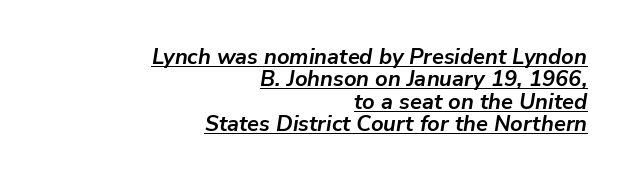
The image shows 22 px bold type, italic (leaning right); set right-aligned, tight line spacing (1.02x), normal letter spacing, underlined.
